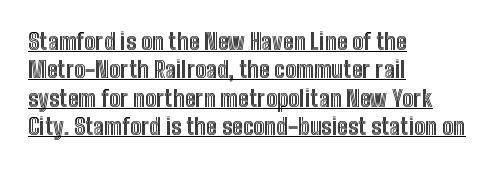
The image shows 22 px text type, upright; set left-aligned, normal line spacing (1.29x), normal letter spacing, underlined.
